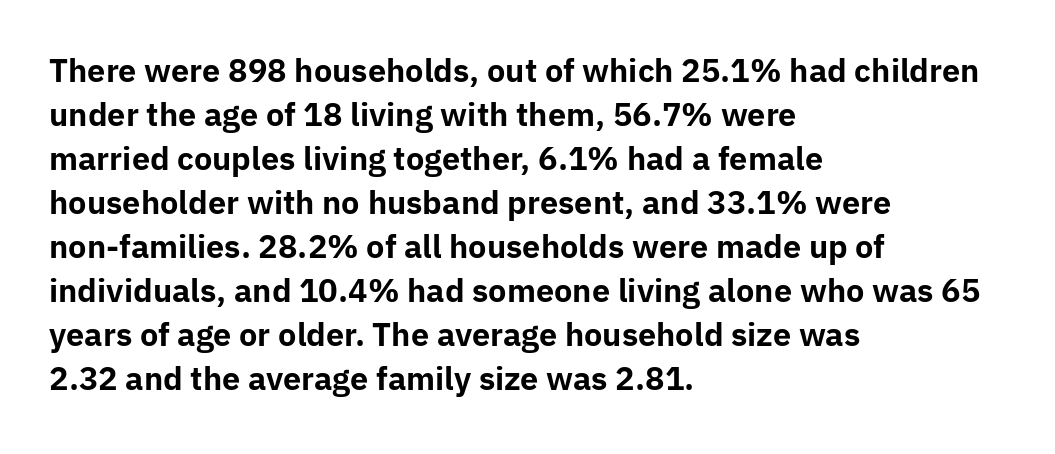
{"serif": "no", "italic": "no", "bold": "yes", "weight": "bold", "width": "normal", "stroke_contrast": "low", "x_height": "medium", "monospaced": "no", "underline": "no", "align": "left", "line_spacing": "normal", "line_spacing_ratio": 1.42, "letter_spacing": "normal", "letter_spacing_em": 0.0, "glyph_px": 31}
